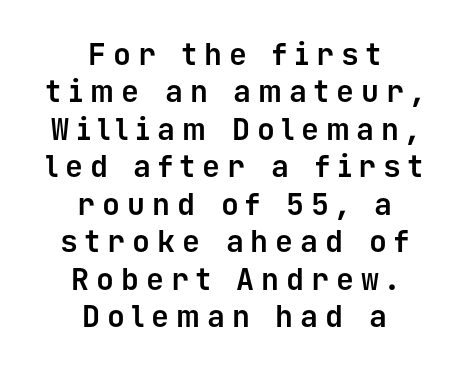
Q: Is the text bold? A: Yes.
Q: Is the text italic (slanted)? A: No, it is upright.
Q: Is the typeface a serif or a sans-serif typeface? A: Sans-serif.
Q: Is the text underlined? A: No.
Q: How is the paragraph aligned? A: Centered.
Q: Is the spacing between letters normal or unusually wide? A: Unusually wide.
Q: Is the spacing between lines tight, normal or loose? A: Normal.
Q: Width (condensed, normal, or wide)? A: Normal.
Q: Stroke contrast? A: Low.
Q: x-height? A: Medium.
Q: Monospaced? A: Yes.
